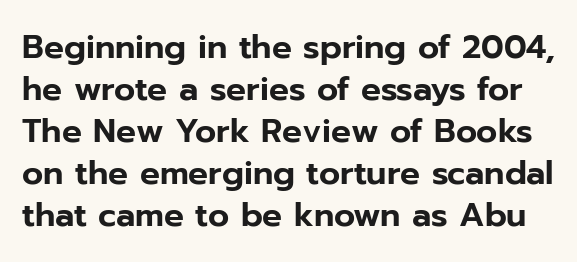
Q: Is the text italic (slanted)? A: No, it is upright.
Q: Is the typeface a serif or a sans-serif typeface? A: Sans-serif.
Q: Is the text underlined? A: No.
Q: Is the spacing between letters normal or unusually wide? A: Normal.
Q: Is the spacing between lines tight, normal or loose? A: Normal.
Q: Width (condensed, normal, or wide)? A: Normal.
Q: Stroke contrast? A: Low.
Q: x-height? A: Medium.
Q: Monospaced? A: No.
